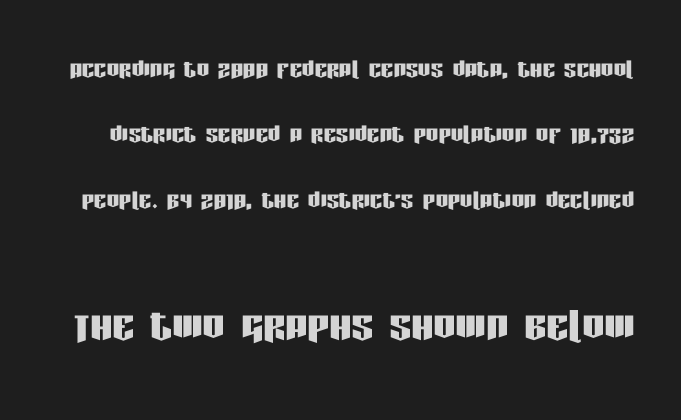
These lines are composed in type without serifs. Leading is clearly above the norm, producing a sparse column. Ascenders rise straight up at ninety degrees. Plain, unruled lines of type. Size hierarchy here favors the trailing block over the leading one. Note the varied advance widths — an 'i' is clearly narrower than an 'm'.
